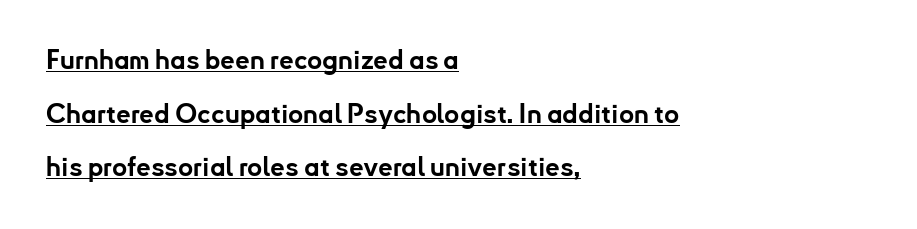
Q: Is the text bold? A: Yes.
Q: Is the text italic (slanted)? A: No, it is upright.
Q: Is the text underlined? A: Yes.
Q: How is the paragraph aligned? A: Left-aligned.
Q: Is the spacing between letters normal or unusually wide? A: Normal.
Q: Is the spacing between lines tight, normal or loose? A: Loose.
